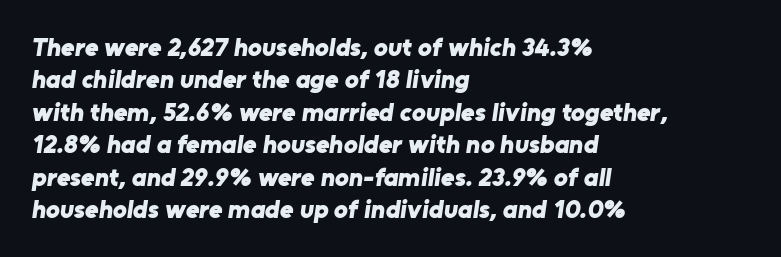
The image shows 26 px bold type; set left-aligned, normal line spacing (1.25x), normal letter spacing, not underlined.
